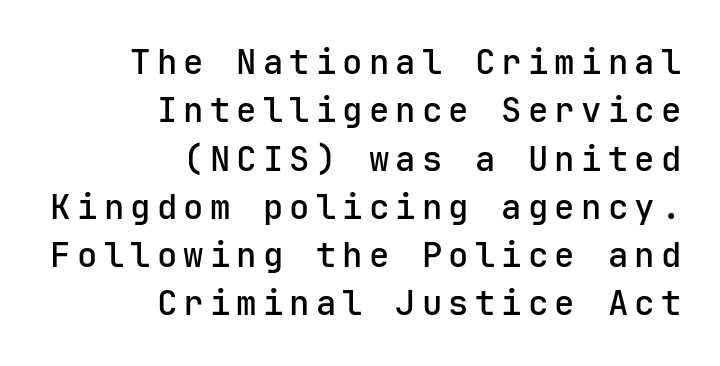
The image shows 34 px semibold sans-serif type, upright; set right-aligned, normal line spacing (1.42x), not underlined; low stroke contrast and a medium x-height.
